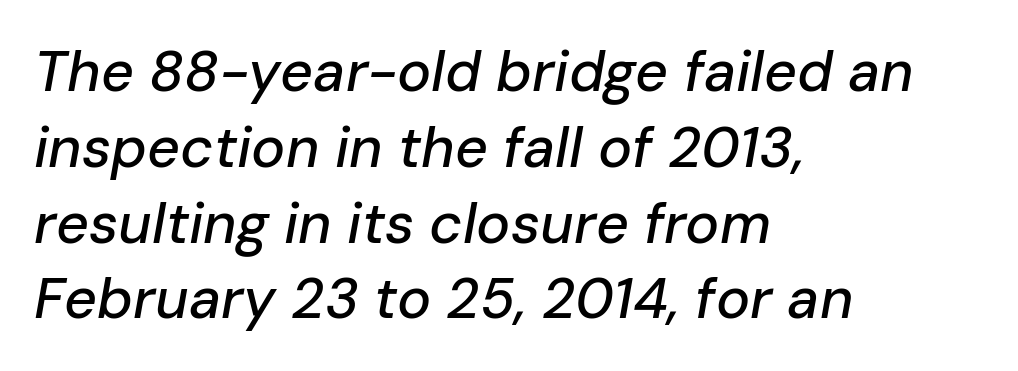
{"italic": "yes", "lean": "right", "slant_degrees": 10, "width": "normal", "stroke_contrast": "low", "x_height": "medium", "monospaced": "no", "underline": "no", "align": "left", "line_spacing": "normal", "line_spacing_ratio": 1.33, "letter_spacing": "normal", "letter_spacing_em": 0.0, "glyph_px": 57}
